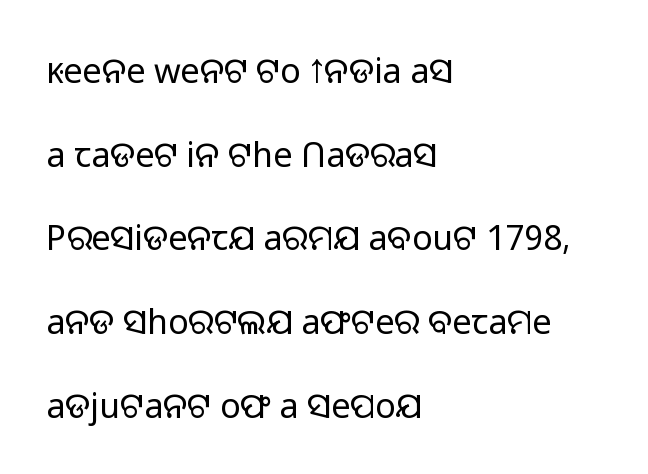
{"serif": "no", "italic": "no", "bold": "no", "weight": "light", "width": "normal", "stroke_contrast": "low", "x_height": "medium", "monospaced": "no", "underline": "no", "align": "left", "line_spacing": "loose", "line_spacing_ratio": 2.46, "letter_spacing": "normal", "letter_spacing_em": 0.0, "glyph_px": 34}
